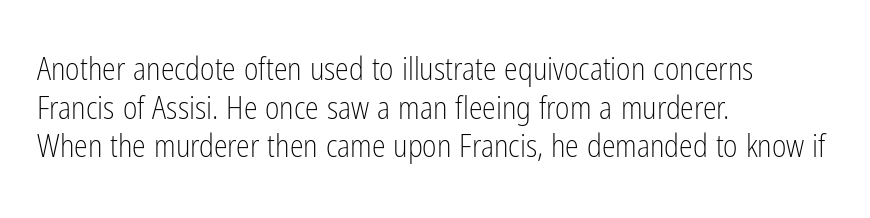
The image shows 31 px light, condensed sans-serif type, upright; set left-aligned, normal line spacing (1.25x), normal letter spacing, not underlined; low stroke contrast and a medium x-height.
